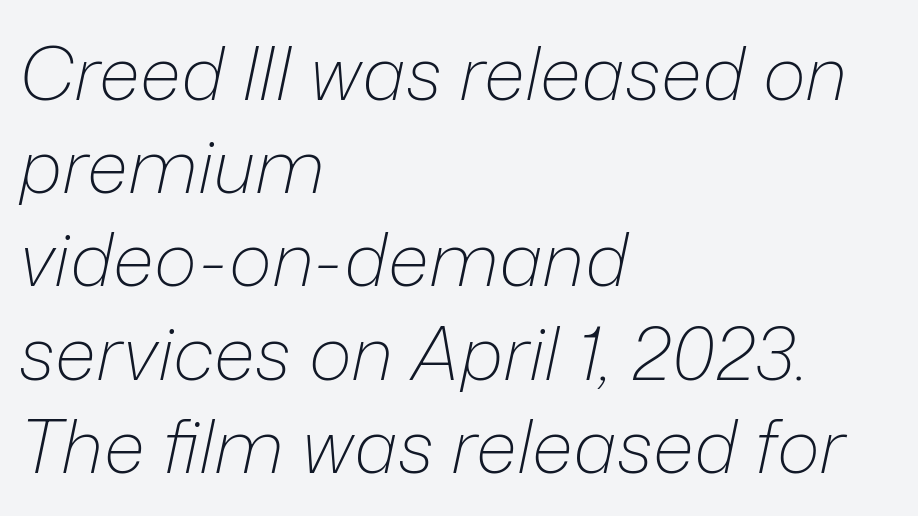
The designer left line spacing at the default. Stems and bowls with no extra thickness — not bold. A typesetter would mark this as italic. Do the characters align in a grid? No, the font is proportional. One-word summary of the alignment: left.
